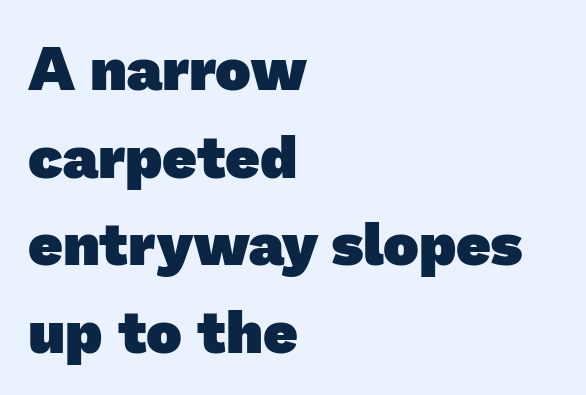
Q: Is the text bold? A: Yes.
Q: Is the typeface a serif or a sans-serif typeface? A: Sans-serif.
Q: Is the text underlined? A: No.
Q: How is the paragraph aligned? A: Left-aligned.
Q: Is the spacing between letters normal or unusually wide? A: Normal.
Q: Is the spacing between lines tight, normal or loose? A: Normal.
Q: Width (condensed, normal, or wide)? A: Normal.
Q: Stroke contrast? A: Low.
Q: x-height? A: Medium.
Q: Monospaced? A: No.
